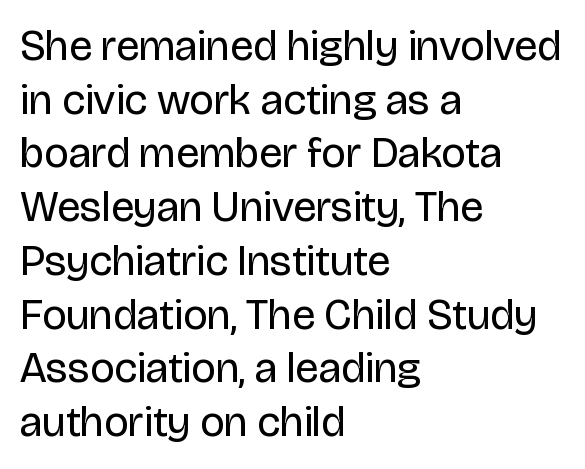
Serif or sans? Sans — the stroke terminals are bare. Only glyphs here, with clear space below each row. The letterforms sit at book weight or below. A normal amount of white space separates one row of letters from the next. Style check: upright. This sample is left-justified, so line endings fall wherever the words run out.
